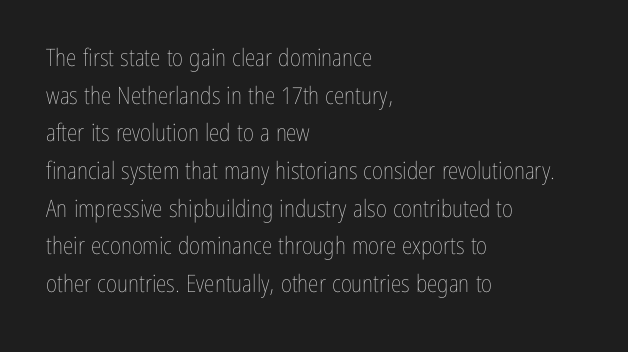
The image shows 24 px text type, upright; set left-aligned, normal line spacing (1.57x), normal letter spacing, not underlined.
